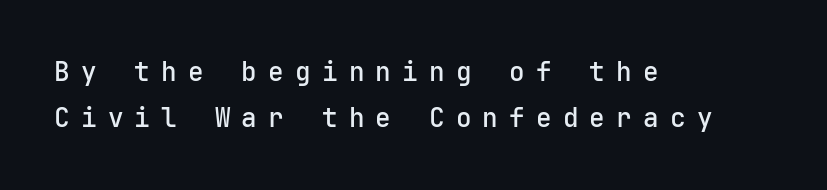
Q: Is the text italic (slanted)? A: No, it is upright.
Q: Is the text underlined? A: No.
Q: How is the paragraph aligned? A: Left-aligned.
Q: Is the spacing between letters normal or unusually wide? A: Unusually wide.
